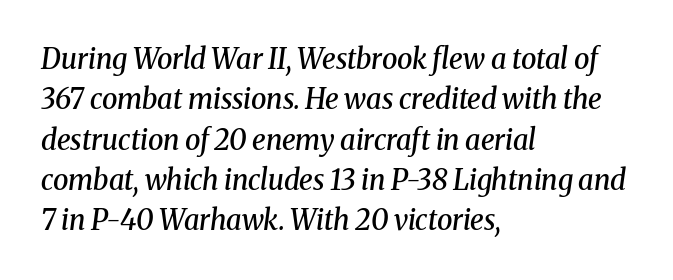
Q: Is the text bold? A: Semi-bold.
Q: Is the text italic (slanted)? A: Yes, it leans right by about 8 degrees.
Q: Is the typeface a serif or a sans-serif typeface? A: Serif.
Q: Is the text underlined? A: No.
Q: How is the paragraph aligned? A: Left-aligned.
Q: Is the spacing between letters normal or unusually wide? A: Normal.
Q: Is the spacing between lines tight, normal or loose? A: Normal.
Q: Width (condensed, normal, or wide)? A: Normal.
Q: Stroke contrast? A: Medium.
Q: x-height? A: Medium.
Q: Monospaced? A: No.
